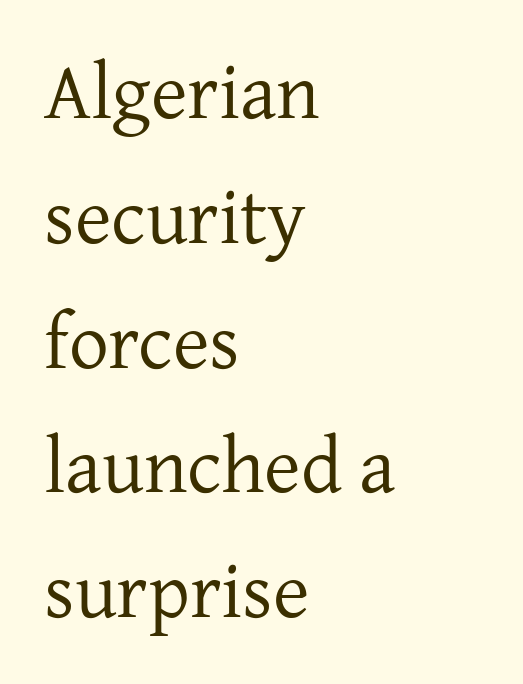
The image shows 79 px regular-weight serif type, upright; set left-aligned, normal line spacing (1.58x), normal letter spacing, not underlined; low stroke contrast and a medium x-height.
